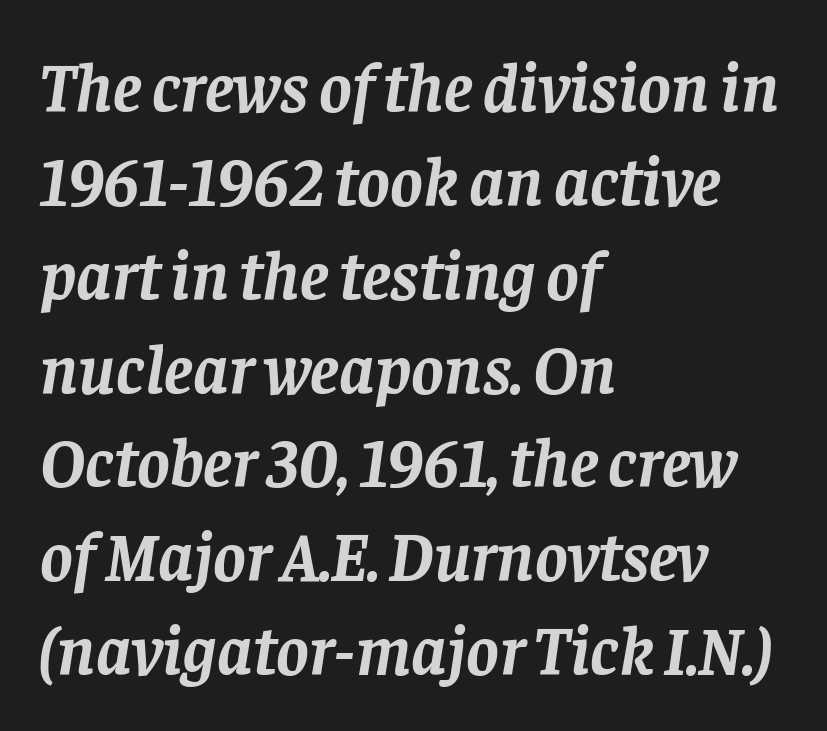
The image shows 69 px semibold serif type, italic (leaning right); set left-aligned, normal line spacing (1.36x), normal letter spacing, not underlined; low stroke contrast and a large x-height.
